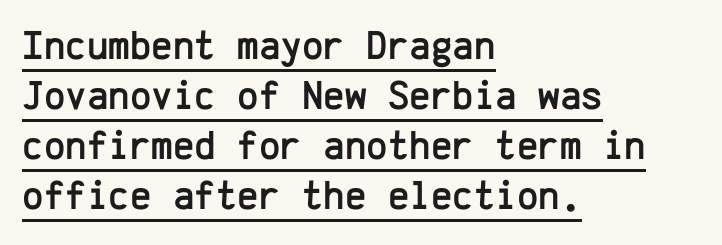
A roman cut, with each character standing at attention. The type is set solid horizontally, with unmodified tracking. In CSS terms this would be text-align: left. The words here are underlined.
